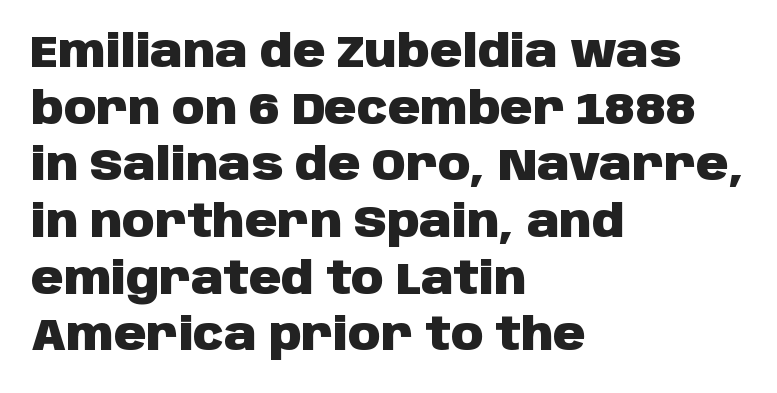
Q: Is the text bold? A: Yes.
Q: Is the text italic (slanted)? A: No, it is upright.
Q: Is the typeface a serif or a sans-serif typeface? A: Sans-serif.
Q: Is the text underlined? A: No.
Q: How is the paragraph aligned? A: Left-aligned.
Q: Is the spacing between letters normal or unusually wide? A: Normal.
Q: Is the spacing between lines tight, normal or loose? A: Normal.
Q: Width (condensed, normal, or wide)? A: Normal.
Q: Stroke contrast? A: Low.
Q: x-height? A: Large.
Q: Monospaced? A: No.
